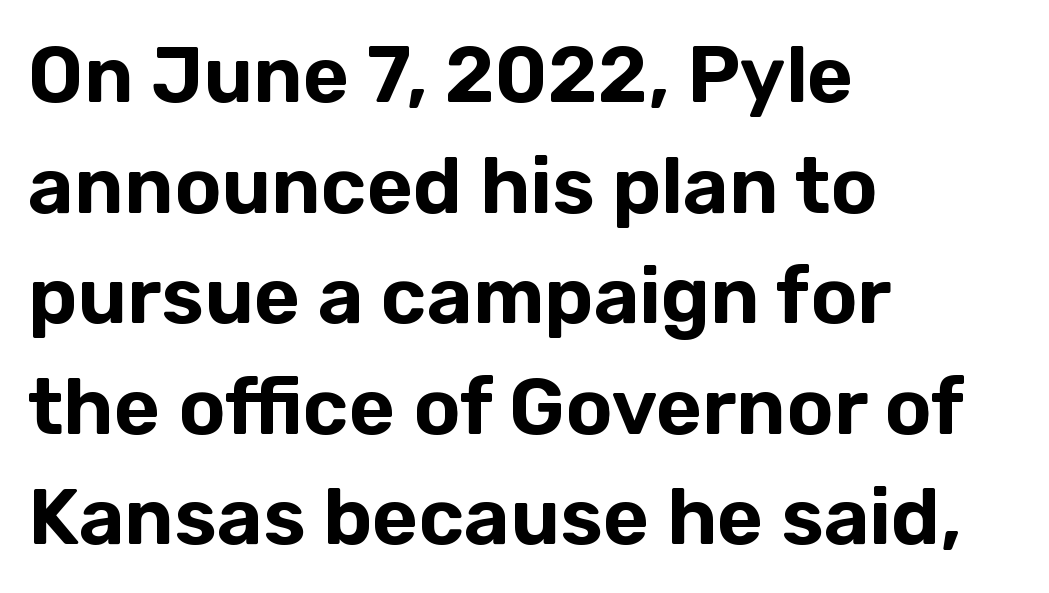
The image shows 79 px sans-serif type, upright; set left-aligned, normal line spacing (1.4x), normal letter spacing, not underlined; low stroke contrast and a medium x-height.
